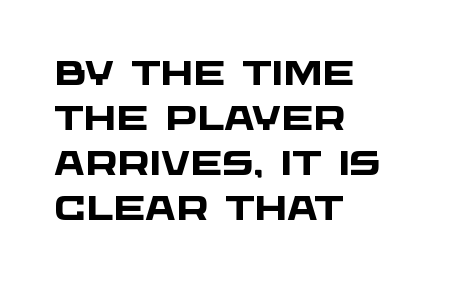
Q: Is the text bold? A: Yes.
Q: Is the typeface a serif or a sans-serif typeface? A: Sans-serif.
Q: Is the text underlined? A: No.
Q: How is the paragraph aligned? A: Left-aligned.
Q: Is the spacing between letters normal or unusually wide? A: Normal.
Q: Is the spacing between lines tight, normal or loose? A: Normal.
Q: Width (condensed, normal, or wide)? A: Wide.
Q: Stroke contrast? A: Low.
Q: x-height? A: Large.
Q: Monospaced? A: No.
